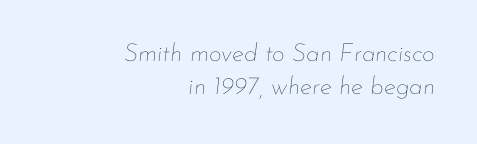
Q: Is the text bold? A: No.
Q: Is the text italic (slanted)? A: Yes, it leans right by about 7 degrees.
Q: Is the text underlined? A: No.
Q: How is the paragraph aligned? A: Right-aligned.
Q: Is the spacing between letters normal or unusually wide? A: Normal.
Q: Is the spacing between lines tight, normal or loose? A: Normal.
